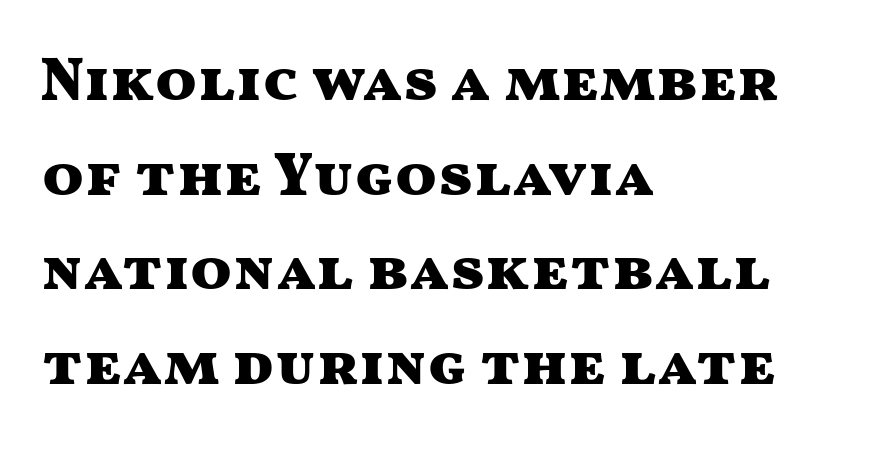
The image shows 61 px heavy, wide sans-serif type, upright; set left-aligned, normal line spacing (1.55x), normal letter spacing, not underlined; medium stroke contrast and a medium x-height.
